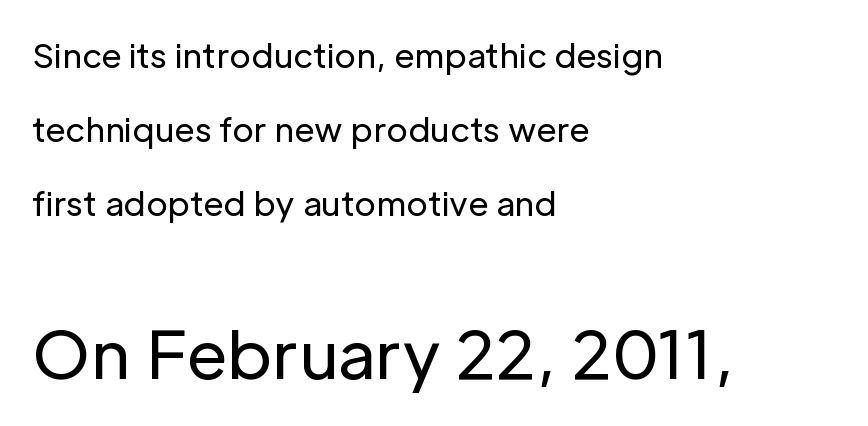
The image shows 66 px regular-weight sans-serif type, upright; set left-aligned, loose line spacing (2.25x), normal letter spacing, not underlined; the second (bottom) block is 2.0x larger; low stroke contrast and a medium x-height.
